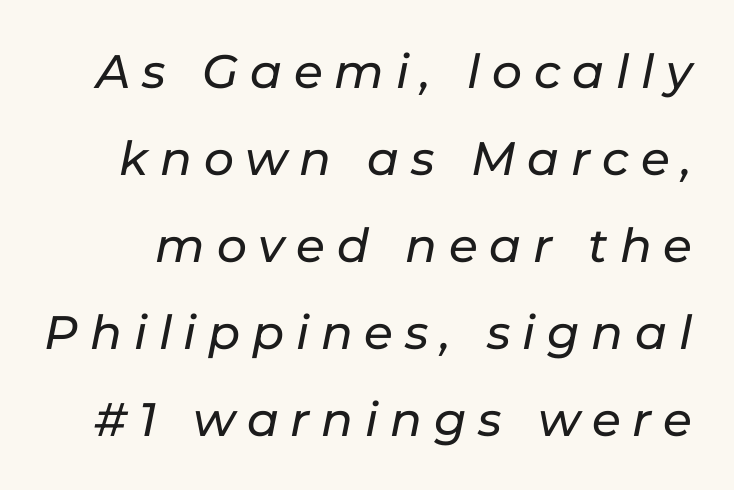
{"italic": "yes", "lean": "right", "slant_degrees": 11, "width": "normal", "stroke_contrast": "low", "x_height": "medium", "monospaced": "no", "underline": "no", "line_spacing_ratio": 1.85, "letter_spacing": "wide", "letter_spacing_em": 0.25, "glyph_px": 47}
